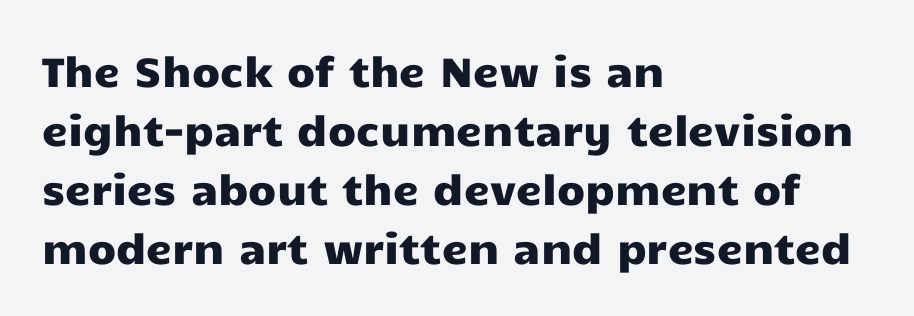
The image shows 41 px wide sans-serif type, upright; set left-aligned, normal line spacing (1.44x), normal letter spacing, not underlined; low stroke contrast and a medium x-height.
